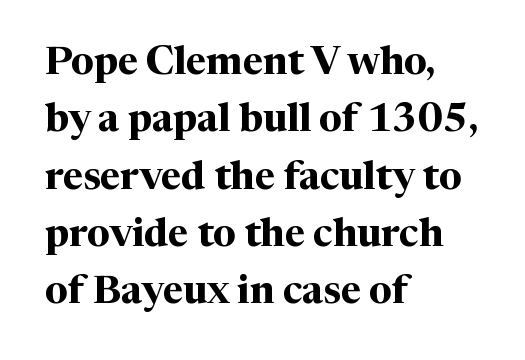
{"serif": "yes", "italic": "no", "bold": "yes", "weight": "bold", "width": "normal", "stroke_contrast": "medium", "x_height": "medium", "monospaced": "no", "underline": "no", "align": "left", "line_spacing": "normal", "line_spacing_ratio": 1.47, "letter_spacing": "normal", "letter_spacing_em": 0.0, "glyph_px": 39}
